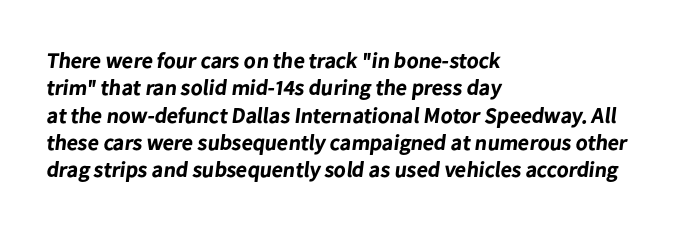
{"bold": "yes", "underline": "no", "align": "left", "line_spacing_ratio": 1.24, "letter_spacing": "normal", "letter_spacing_em": 0.0, "glyph_px": 22}
